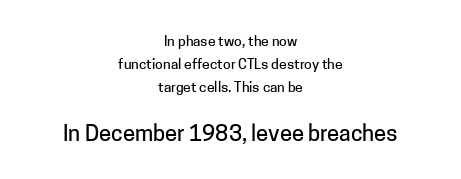
{"italic": "no", "underline": "no", "align": "center", "line_spacing": "normal", "line_spacing_ratio": 1.66, "letter_spacing": "normal", "letter_spacing_em": 0.0, "larger_block": "second", "size_ratio": 1.57, "glyph_px": 22}
